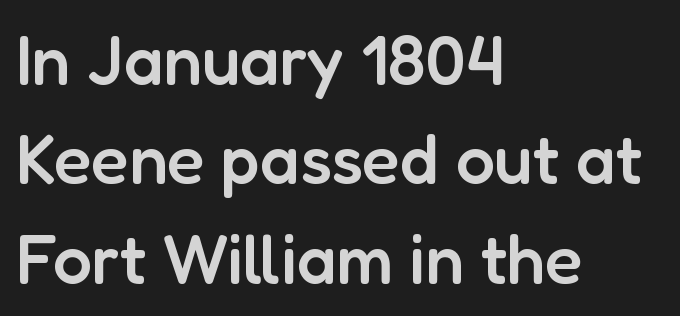
The image shows 69 px semibold sans-serif type, upright; set left-aligned, normal line spacing (1.44x), normal letter spacing, not underlined; low stroke contrast and a medium x-height.
